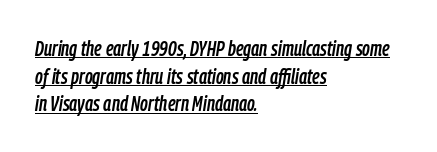
Q: Is the text italic (slanted)? A: Yes, it leans right by about 9 degrees.
Q: Is the text underlined? A: Yes.
Q: How is the paragraph aligned? A: Left-aligned.
Q: Is the spacing between letters normal or unusually wide? A: Normal.
Q: Is the spacing between lines tight, normal or loose? A: Normal.
